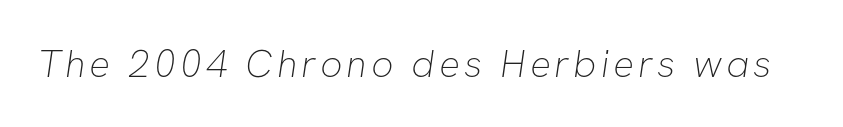
{"serif": "no", "bold": "no", "weight": "thin", "width": "normal", "stroke_contrast": "low", "x_height": "medium", "monospaced": "no", "underline": "no", "glyph_px": 39}
